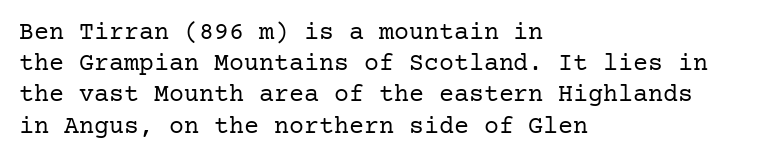
Spacing between characters is what you'd get straight out of the box. Ordinary non-slanted type is in use. The compositor pushed each line to the left boundary. Rows of type keep a routine distance in the vertical direction.
